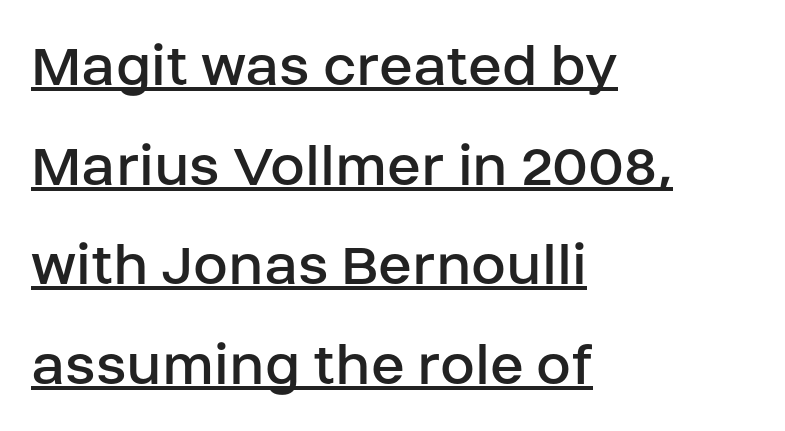
The image shows 63 px regular-weight sans-serif type, upright; set left-aligned, normal line spacing (1.58x), normal letter spacing, underlined; low stroke contrast and a large x-height.
